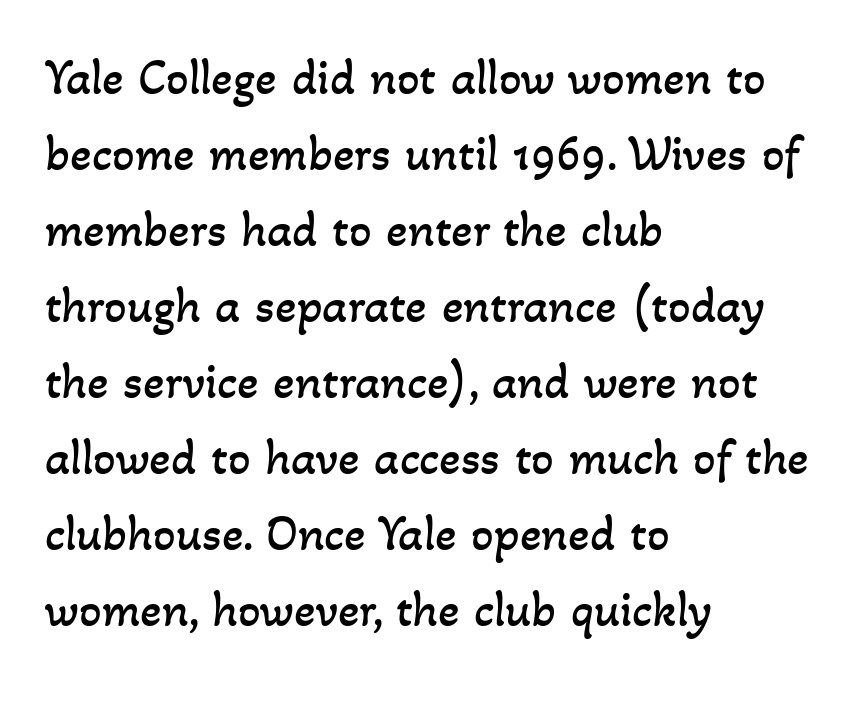
Q: Is the text bold? A: No.
Q: Is the text underlined? A: No.
Q: How is the paragraph aligned? A: Left-aligned.
Q: Is the spacing between letters normal or unusually wide? A: Normal.
Q: Is the spacing between lines tight, normal or loose? A: Normal.
Q: Width (condensed, normal, or wide)? A: Normal.
Q: Stroke contrast? A: Low.
Q: x-height? A: Small.
Q: Monospaced? A: No.
